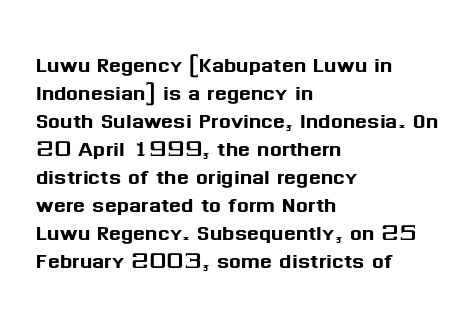
The image shows 28 px sans-serif type, upright; set left-aligned, tight line spacing (1.0x), normal letter spacing, not underlined; medium stroke contrast and a medium x-height.
